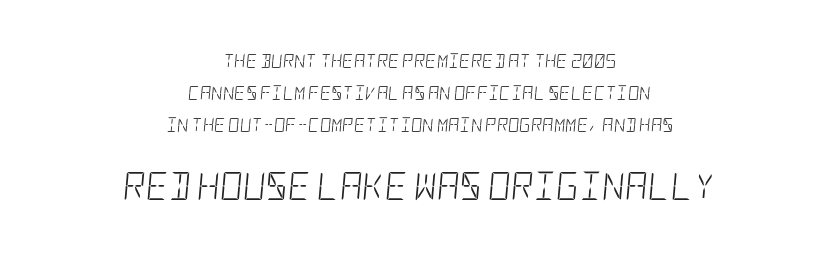
Q: Is the text bold? A: No.
Q: Is the text italic (slanted)? A: Yes, it leans right by about 5 degrees.
Q: Is the text underlined? A: No.
Q: How is the paragraph aligned? A: Centered.
Q: Is the spacing between letters normal or unusually wide? A: Normal.
Q: Is the spacing between lines tight, normal or loose? A: Loose.
Q: Which block of text is set in a larger size, the first (top) or the second (bottom)? A: The second (bottom) one.
Q: Width (condensed, normal, or wide)? A: Condensed.
Q: Stroke contrast? A: Low.
Q: x-height? A: Large.
